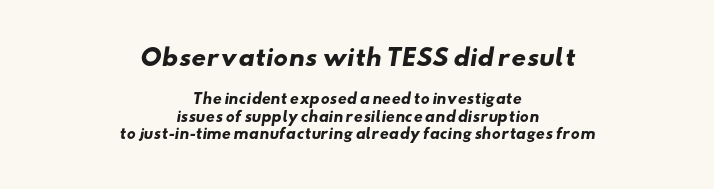
The image shows 23 px bold type; set centered, line spacing 1.22x, normal letter spacing, not underlined; the first (top) block is 1.64x larger.
